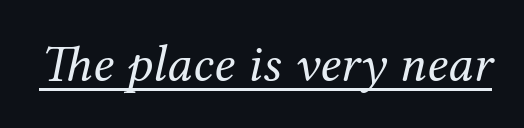
The image shows 53 px regular-weight serif type, italic (leaning right); set normal letter spacing, underlined; medium stroke contrast and a medium x-height.
